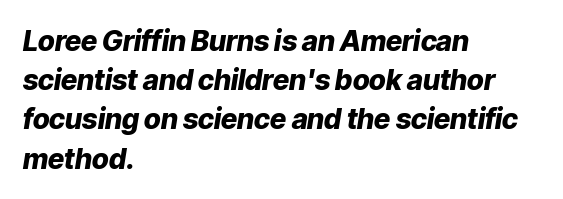
{"italic": "yes", "lean": "right", "slant_degrees": 9, "bold": "yes", "weight": "heavy", "width": "normal", "stroke_contrast": "low", "x_height": "medium", "monospaced": "no", "underline": "no", "align": "left", "line_spacing": "normal", "line_spacing_ratio": 1.4, "letter_spacing": "normal", "letter_spacing_em": 0.0, "glyph_px": 28}
